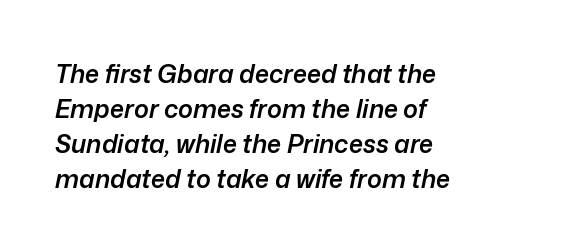
Casual observation: everything's shoved over to the left. The face used here is rendered with its standard letterfit. Moderately thickened strokes mark this as semibold type. This sample keeps an unexceptional amount of space between lines. Nobody drew a line under any word here.
